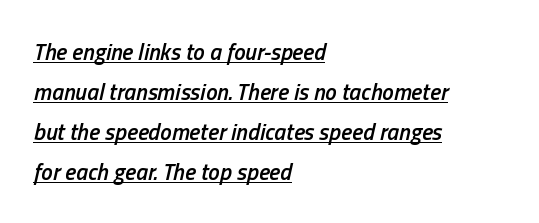
Characters are canted at an angle relative to the baseline's perpendicular. Each word holds together tightly as a unit, with standard inter-letter gaps. You can see a thin bar hugging the bottom of the glyphs. Is the block centered? No — it sits flush against the left margin. The rendering uses a semibold face; strokes are thickened but not to full bold.
